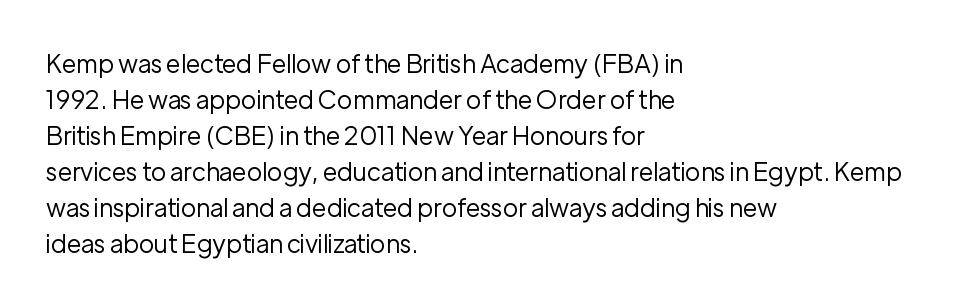
The image shows 25 px text type, upright; set left-aligned, normal line spacing (1.44x), normal letter spacing, not underlined.
